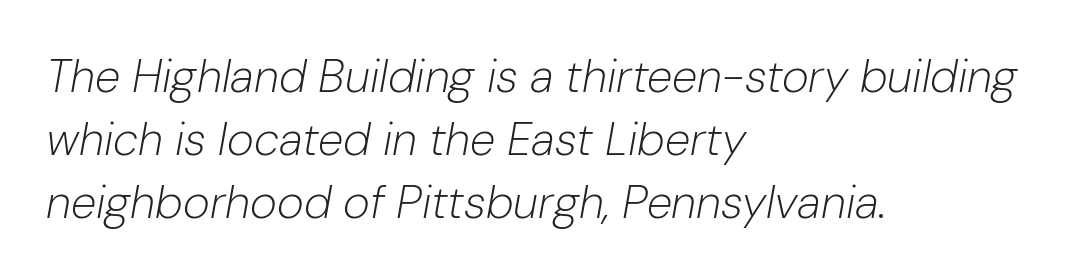
Q: Is the text bold? A: No.
Q: Is the text italic (slanted)? A: Yes, it leans right by about 10 degrees.
Q: Is the text underlined? A: No.
Q: How is the paragraph aligned? A: Left-aligned.
Q: Is the spacing between letters normal or unusually wide? A: Normal.
Q: Is the spacing between lines tight, normal or loose? A: Normal.
Q: Width (condensed, normal, or wide)? A: Normal.
Q: Stroke contrast? A: Low.
Q: x-height? A: Medium.
Q: Monospaced? A: No.
